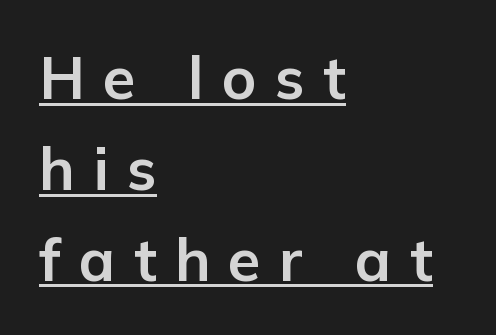
The image shows 59 px bold sans-serif type, upright; set left-aligned, normal line spacing (1.54x), unusually wide letter spacing (+0.31 em), underlined; low stroke contrast and a medium x-height.
